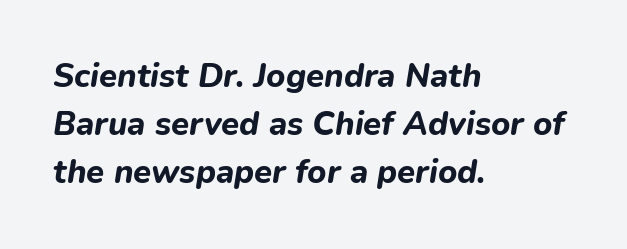
Q: Is the text bold? A: Yes.
Q: Is the text italic (slanted)? A: Yes, it leans right by about 9 degrees.
Q: Is the text underlined? A: No.
Q: How is the paragraph aligned? A: Left-aligned.
Q: Is the spacing between letters normal or unusually wide? A: Normal.
Q: Is the spacing between lines tight, normal or loose? A: Normal.
Q: Width (condensed, normal, or wide)? A: Normal.
Q: Stroke contrast? A: Low.
Q: x-height? A: Medium.
Q: Monospaced? A: No.
